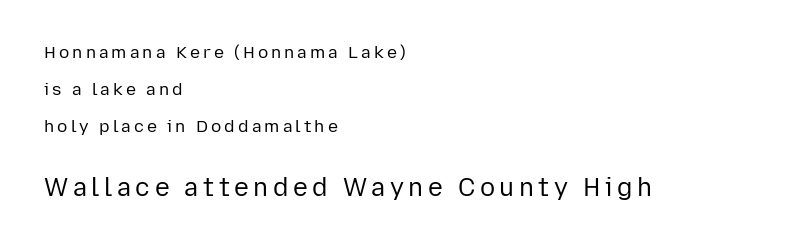
Q: Is the text bold? A: No.
Q: Is the text italic (slanted)? A: No, it is upright.
Q: Is the text underlined? A: No.
Q: How is the paragraph aligned? A: Left-aligned.
Q: Is the spacing between lines tight, normal or loose? A: Loose.
Q: Which block of text is set in a larger size, the first (top) or the second (bottom)? A: The second (bottom) one.
